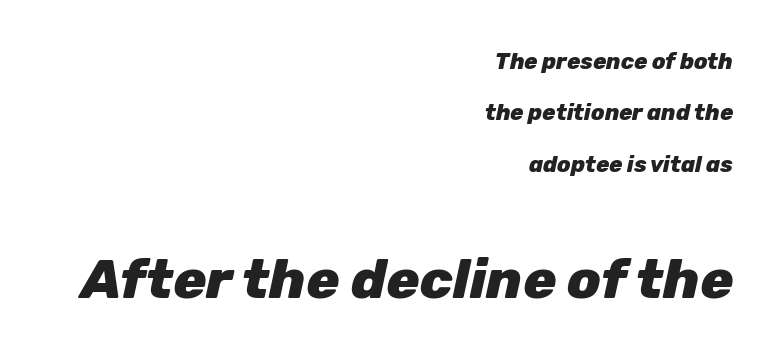
The image shows 55 px heavy type, italic (leaning right); set right-aligned, loose line spacing (2.34x), normal letter spacing, not underlined; the second (bottom) block is 2.5x larger; low stroke contrast and a medium x-height.
